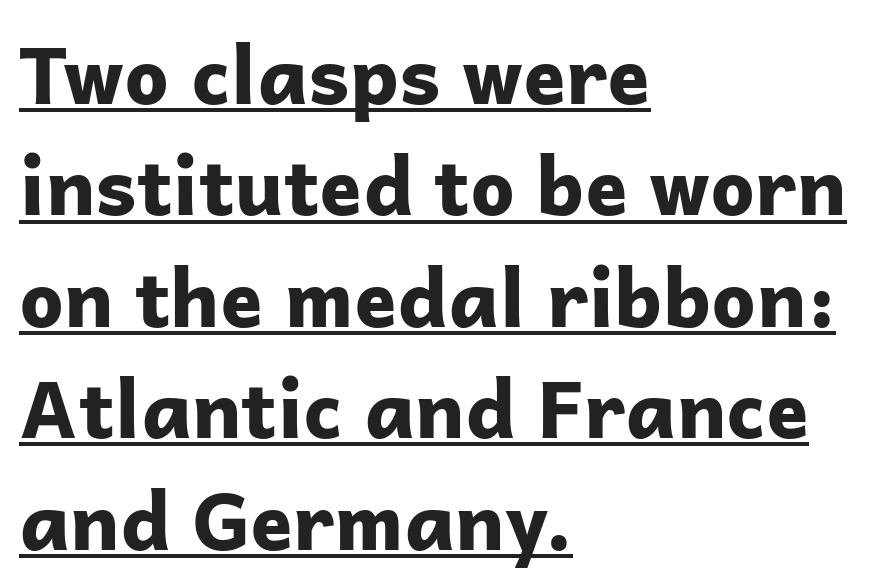
The image shows 79 px bold sans-serif type, upright; set left-aligned, normal line spacing (1.41x), normal letter spacing, underlined; low stroke contrast and a medium x-height.
